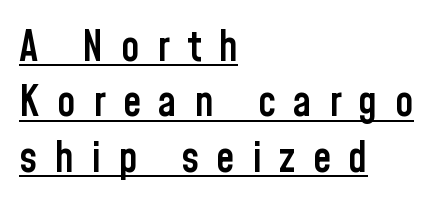
Q: Is the text bold? A: Semi-bold.
Q: Is the text italic (slanted)? A: No, it is upright.
Q: Is the typeface a serif or a sans-serif typeface? A: Sans-serif.
Q: Is the text underlined? A: Yes.
Q: How is the paragraph aligned? A: Left-aligned.
Q: Is the spacing between letters normal or unusually wide? A: Unusually wide.
Q: Is the spacing between lines tight, normal or loose? A: Normal.
Q: Width (condensed, normal, or wide)? A: Condensed.
Q: Stroke contrast? A: Low.
Q: x-height? A: Medium.
Q: Monospaced? A: No.
